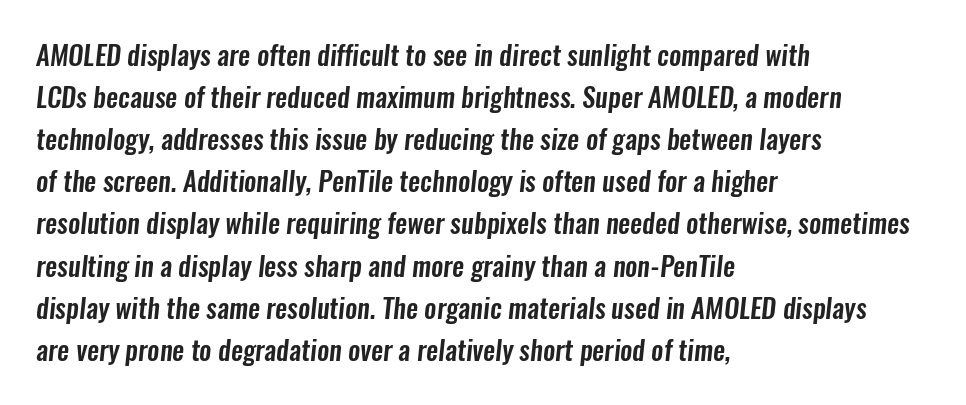
Q: Is the text underlined? A: No.
Q: How is the paragraph aligned? A: Left-aligned.
Q: Is the spacing between letters normal or unusually wide? A: Normal.
Q: Is the spacing between lines tight, normal or loose? A: Normal.
